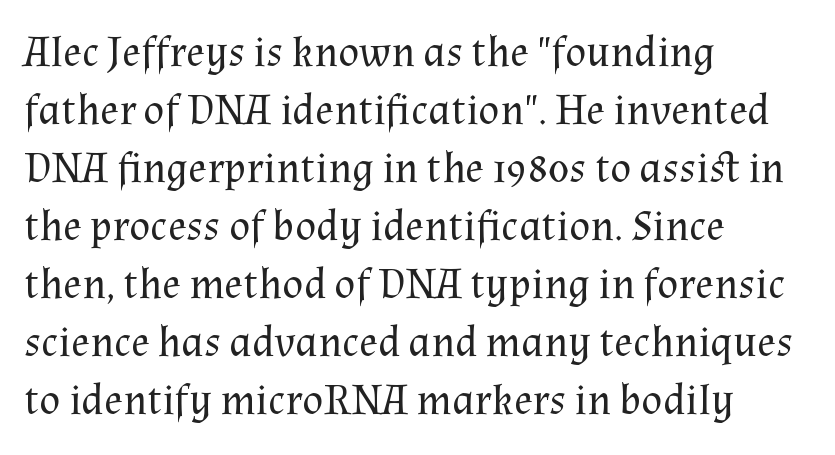
The image shows 44 px regular-weight type, upright; set left-aligned, normal line spacing (1.32x), normal letter spacing, not underlined; medium stroke contrast and a medium x-height.
